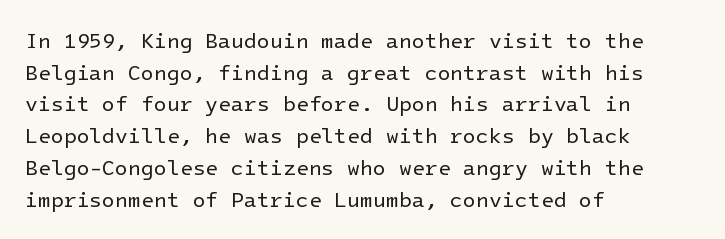
Q: Is the text bold? A: No.
Q: Is the text italic (slanted)? A: No, it is upright.
Q: Is the text underlined? A: No.
Q: How is the paragraph aligned? A: Left-aligned.
Q: Is the spacing between letters normal or unusually wide? A: Normal.
Q: Is the spacing between lines tight, normal or loose? A: Normal.
